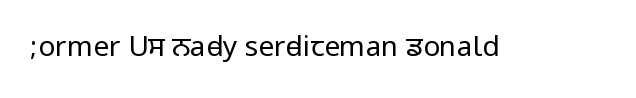
The image shows 28 px regular-weight, condensed sans-serif type, upright; set normal letter spacing, not underlined; low stroke contrast.
